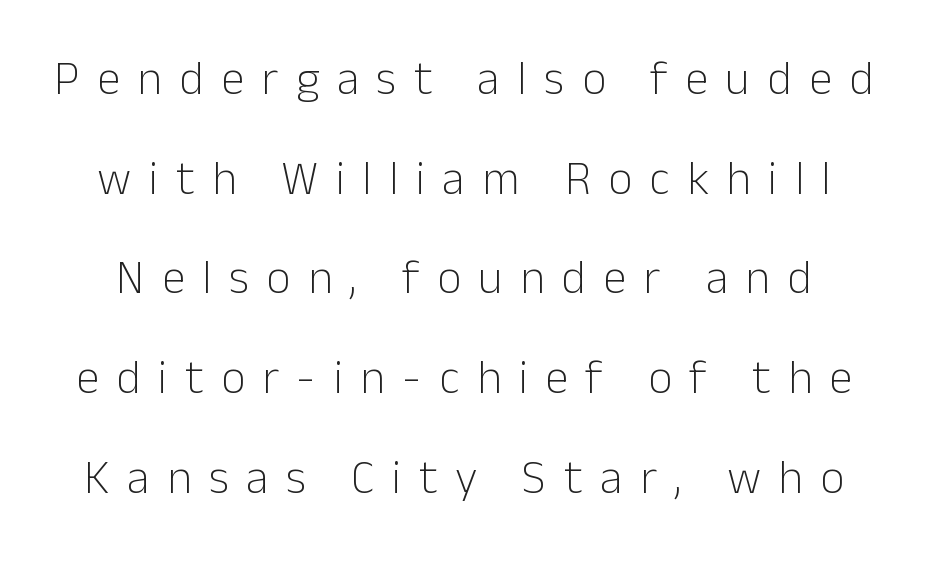
{"serif": "no", "italic": "no", "bold": "no", "weight": "light", "width": "normal", "stroke_contrast": "low", "x_height": "medium", "monospaced": "no", "underline": "no", "line_spacing": "loose", "line_spacing_ratio": 2.12, "letter_spacing": "wide", "letter_spacing_em": 0.37, "glyph_px": 47}
